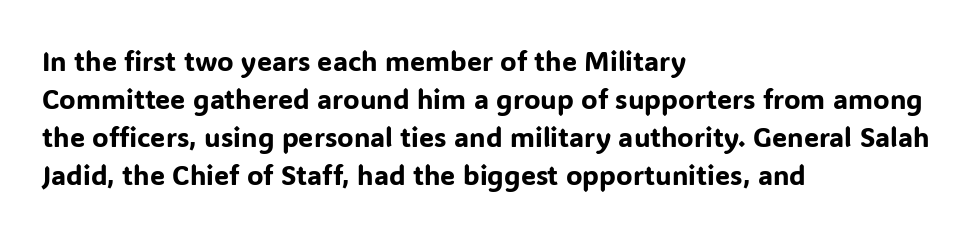
Q: Is the text italic (slanted)? A: No, it is upright.
Q: Is the text underlined? A: No.
Q: How is the paragraph aligned? A: Left-aligned.
Q: Is the spacing between letters normal or unusually wide? A: Normal.
Q: Is the spacing between lines tight, normal or loose? A: Normal.
